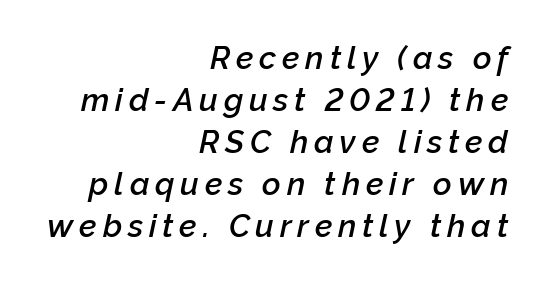
{"italic": "yes", "lean": "right", "slant_degrees": 12, "bold": "semi", "weight": "semibold", "width": "normal", "stroke_contrast": "low", "x_height": "medium", "monospaced": "no", "underline": "no", "align": "right", "line_spacing": "normal", "line_spacing_ratio": 1.31, "glyph_px": 32}
